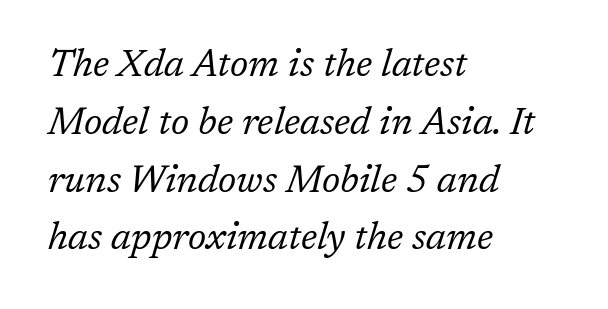
Style check: oblique. Type style note: has serifs. In terms of letterspacing, this is plain default setting. How would I describe the line gaps? Plain and ordinary.
